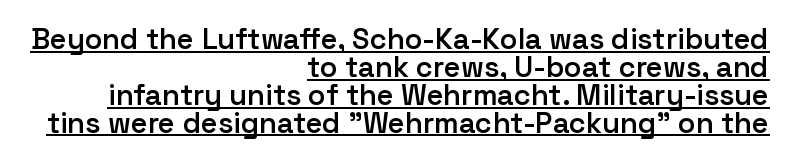
Successive baselines arrive quickly, one right under another. Proportional: the letters do not fall into vertical columns. The setting favours the right margin, as signatures and pull-quotes sometimes do. Emphasis by weight is partial: semibold. Nothing sits at the stroke ends, so this counts as sans-serif. In designer terms, the underline attribute is active on this setting.
